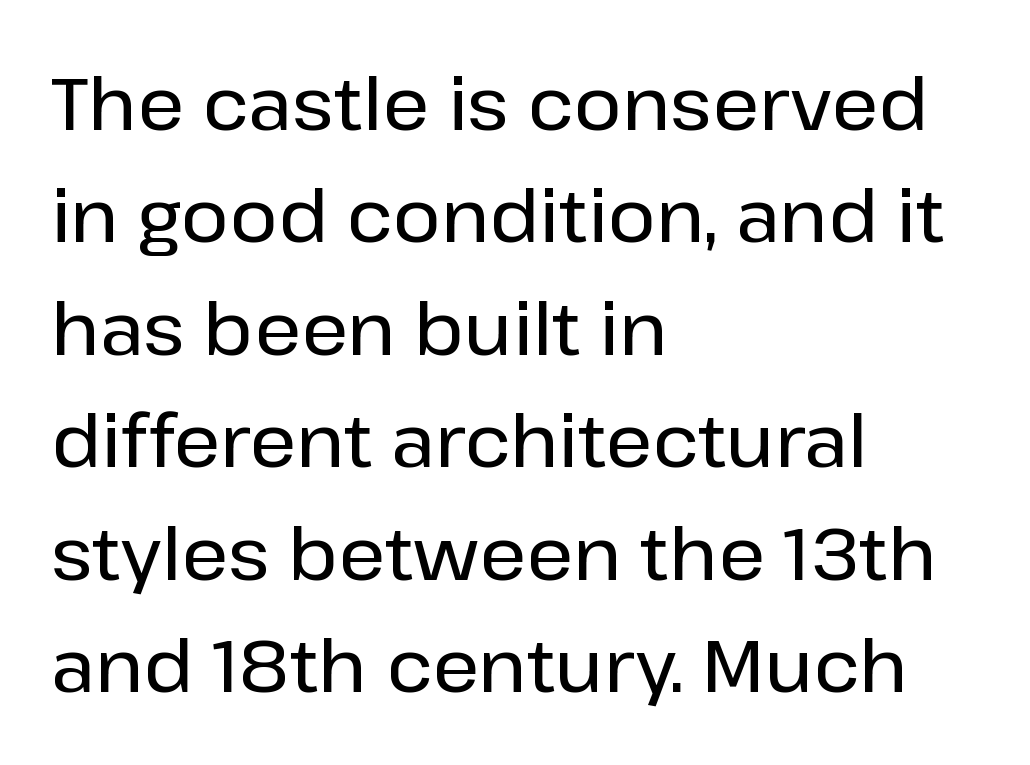
Q: Is the text italic (slanted)? A: No, it is upright.
Q: Is the typeface a serif or a sans-serif typeface? A: Sans-serif.
Q: Is the text underlined? A: No.
Q: How is the paragraph aligned? A: Left-aligned.
Q: Is the spacing between letters normal or unusually wide? A: Normal.
Q: Is the spacing between lines tight, normal or loose? A: Normal.
Q: Width (condensed, normal, or wide)? A: Normal.
Q: Stroke contrast? A: Low.
Q: x-height? A: Medium.
Q: Monospaced? A: No.
